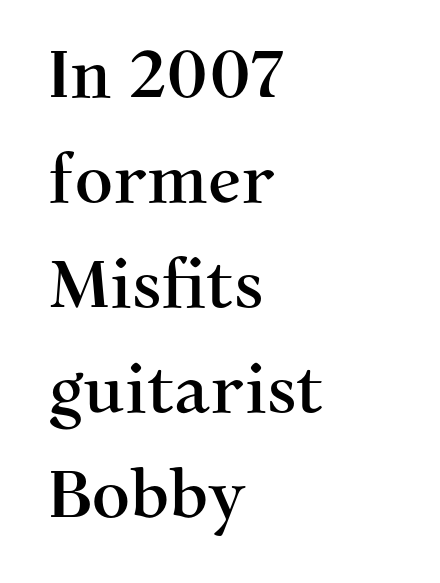
The image shows 66 px serif type, upright; set left-aligned, normal line spacing (1.59x), normal letter spacing, not underlined; medium stroke contrast and a medium x-height.
